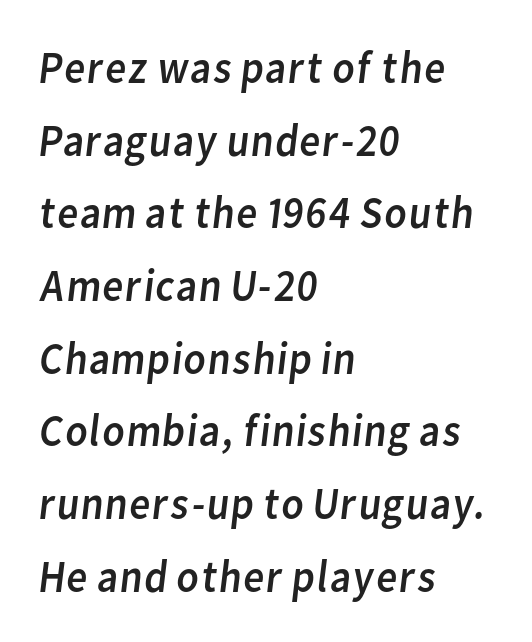
The image shows 46 px regular-weight sans-serif type; set left-aligned, normal line spacing (1.58x), normal letter spacing, not underlined; low stroke contrast and a medium x-height.
